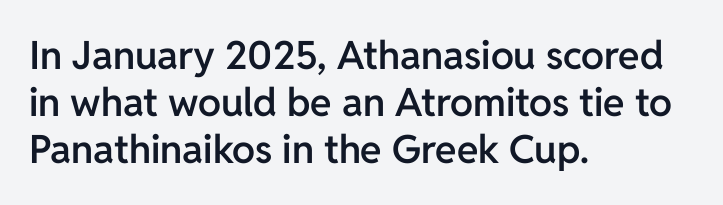
The image shows 39 px semibold sans-serif type, upright; set left-aligned, line spacing 1.21x, normal letter spacing, not underlined; low stroke contrast and a medium x-height.
